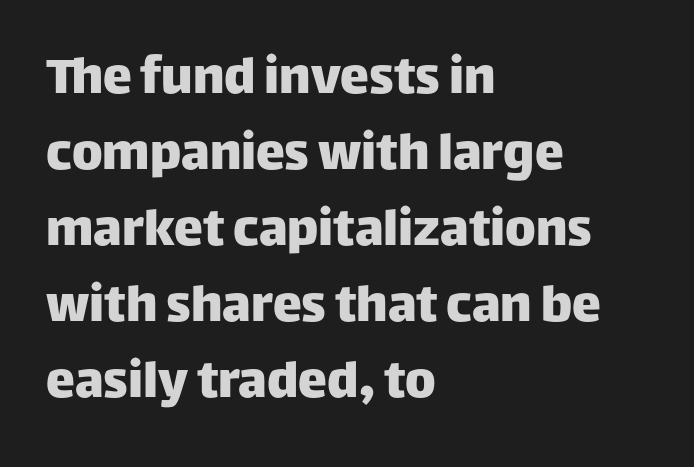
The image shows 58 px sans-serif type, upright; set left-aligned, normal line spacing (1.31x), normal letter spacing, not underlined; low stroke contrast and a large x-height.
